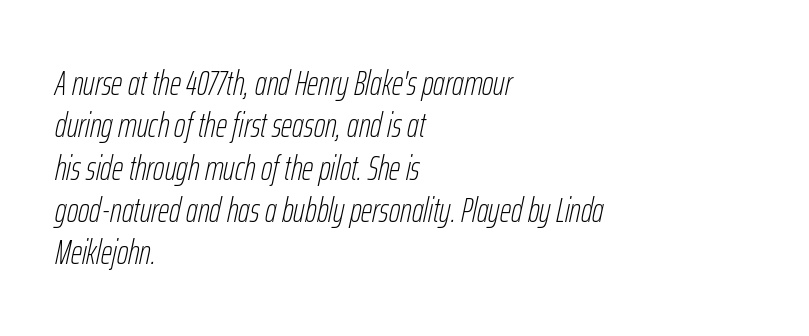
Letter spacing: default. Every character sits at an angle, as italics do. The face used here is proportionally spaced, like ordinary book or web type. Stroke mass is kept to a normal reading level or below.
